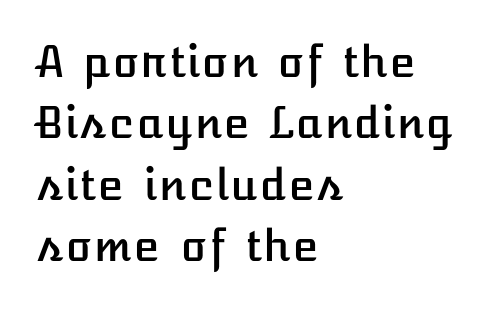
{"italic": "no", "width": "normal", "stroke_contrast": "low", "x_height": "medium", "underline": "no", "align": "left", "line_spacing": "normal", "line_spacing_ratio": 1.43, "letter_spacing": "normal", "letter_spacing_em": 0.0, "glyph_px": 43}
